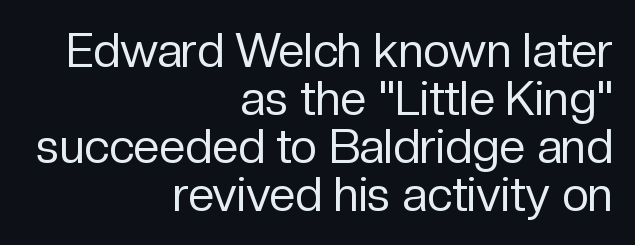
A quiet, ordinary-to-light weight characterises the typeface. Line spacing here is tight. Visually the block forms a straight wall on the right and a jagged coastline on the left. Proportional: the letters do not fall into vertical columns. Between one letter and the next there's only the usual sliver of space. Serif or sans? Sans — the stroke terminals are bare.
